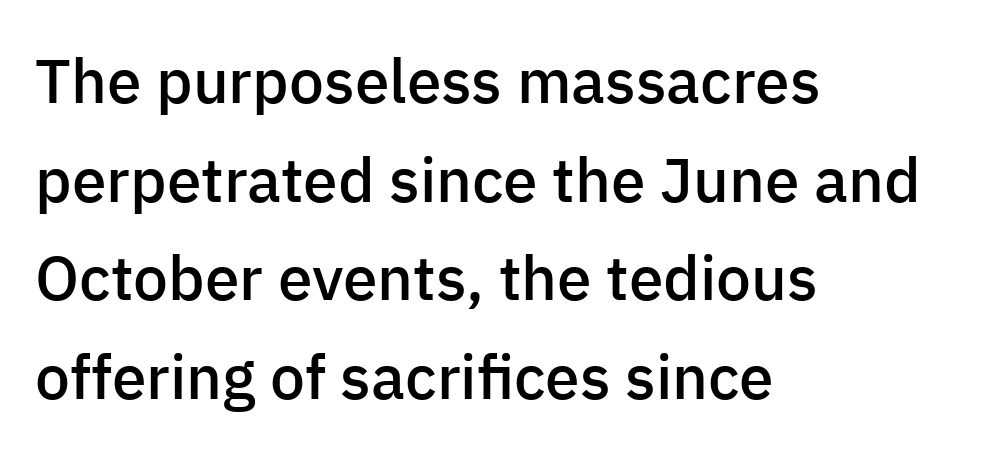
Q: Is the text bold? A: Semi-bold.
Q: Is the text italic (slanted)? A: No, it is upright.
Q: Is the typeface a serif or a sans-serif typeface? A: Sans-serif.
Q: Is the text underlined? A: No.
Q: How is the paragraph aligned? A: Left-aligned.
Q: Is the spacing between letters normal or unusually wide? A: Normal.
Q: Is the spacing between lines tight, normal or loose? A: Normal.
Q: Width (condensed, normal, or wide)? A: Normal.
Q: Stroke contrast? A: Low.
Q: x-height? A: Medium.
Q: Monospaced? A: No.
